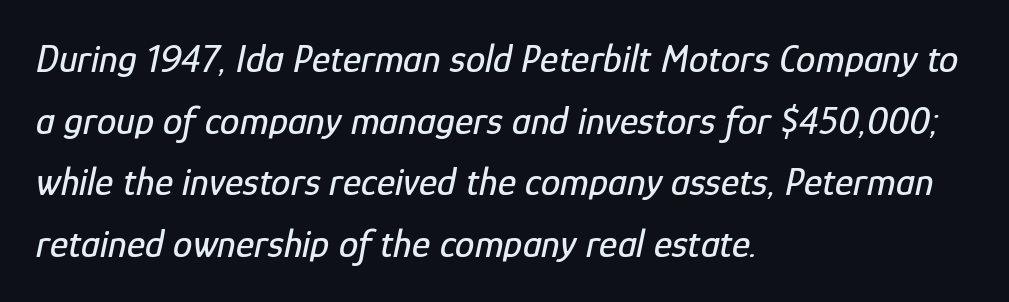
Quick note: italic. Nobody touched the tracking dial on this one. Think of a printed novel: that variable character pitch is what you see here. Short and long lines alike share a common starting point at left. Regular leading.
